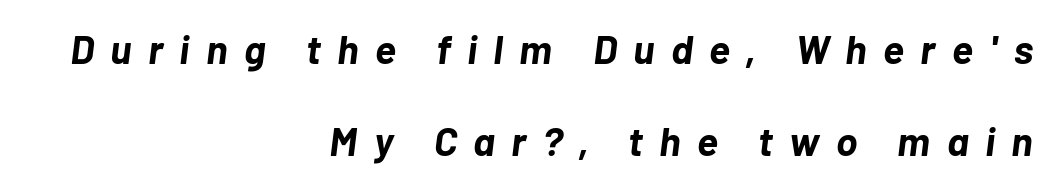
Q: Is the text bold? A: Yes.
Q: Is the text italic (slanted)? A: Yes, it leans right by about 7 degrees.
Q: Is the text underlined? A: No.
Q: How is the paragraph aligned? A: Right-aligned.
Q: Is the spacing between letters normal or unusually wide? A: Unusually wide.
Q: Is the spacing between lines tight, normal or loose? A: Loose.
Q: Width (condensed, normal, or wide)? A: Normal.
Q: Stroke contrast? A: Low.
Q: x-height? A: Medium.
Q: Monospaced? A: No.
